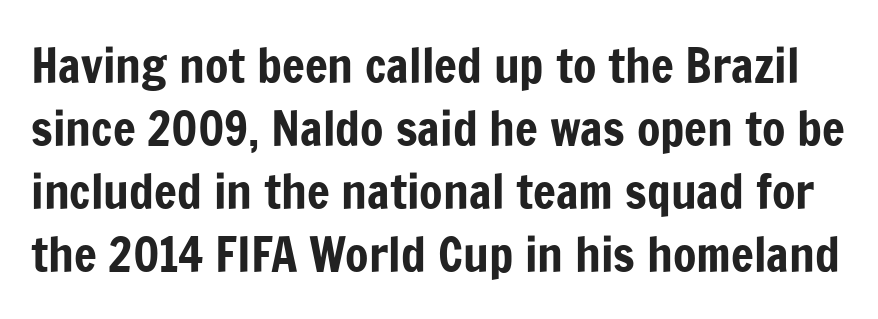
{"serif": "no", "italic": "no", "width": "condensed", "stroke_contrast": "low", "x_height": "medium", "monospaced": "no", "underline": "no", "line_spacing": "normal", "line_spacing_ratio": 1.31, "letter_spacing": "normal", "letter_spacing_em": 0.0, "glyph_px": 48}
